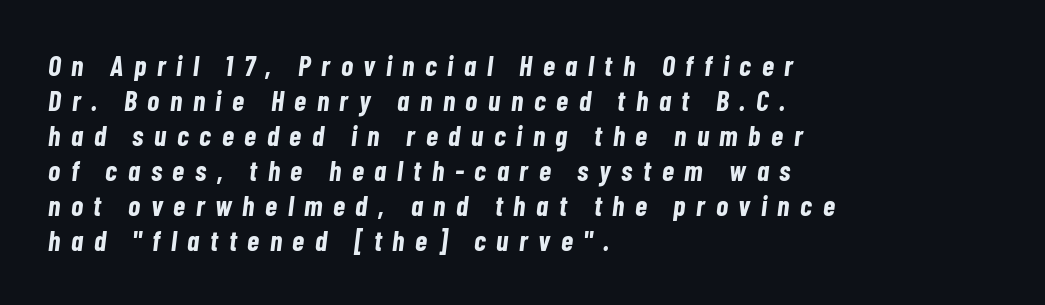
If you measured baseline to baseline, you'd find a middling distance. Here the designer chose a conventional face with non-uniform glyph widths. Casual observation: everything's shoved over to the left. Quick note: italic.
